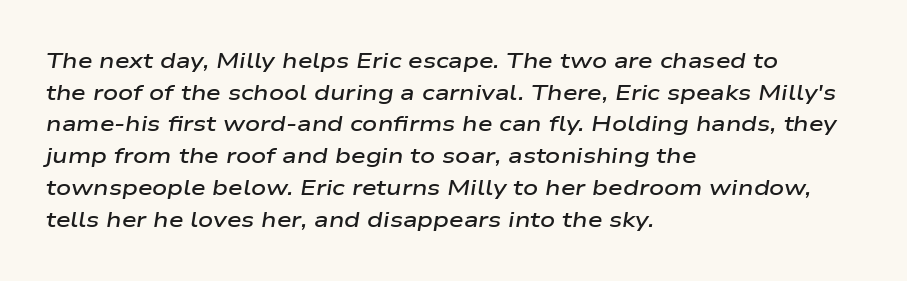
{"italic": "yes", "lean": "right", "slant_degrees": 9, "bold": "semi", "underline": "no", "align": "left", "line_spacing": "normal", "line_spacing_ratio": 1.51, "letter_spacing": "normal", "letter_spacing_em": 0.0, "glyph_px": 21}
